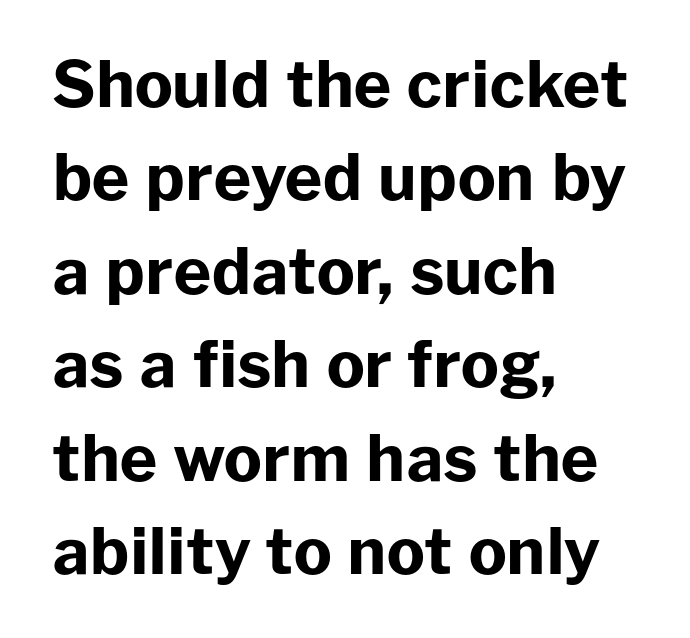
Q: Is the text bold? A: Yes.
Q: Is the text italic (slanted)? A: No, it is upright.
Q: Is the typeface a serif or a sans-serif typeface? A: Sans-serif.
Q: Is the text underlined? A: No.
Q: How is the paragraph aligned? A: Left-aligned.
Q: Is the spacing between letters normal or unusually wide? A: Normal.
Q: Is the spacing between lines tight, normal or loose? A: Normal.
Q: Width (condensed, normal, or wide)? A: Normal.
Q: Stroke contrast? A: Low.
Q: x-height? A: Medium.
Q: Monospaced? A: No.
